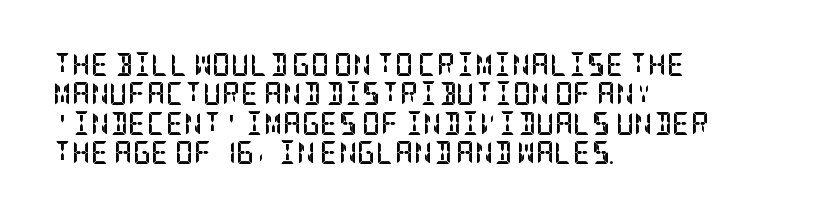
{"italic": "no", "bold": "yes", "underline": "no", "align": "left", "line_spacing": "normal", "line_spacing_ratio": 1.28, "letter_spacing": "normal", "letter_spacing_em": 0.0, "glyph_px": 23}
